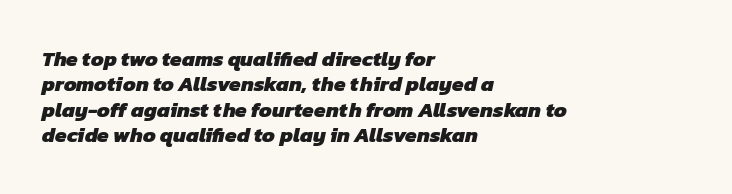
Q: Is the text bold? A: Yes.
Q: Is the text underlined? A: No.
Q: How is the paragraph aligned? A: Left-aligned.
Q: Is the spacing between letters normal or unusually wide? A: Normal.
